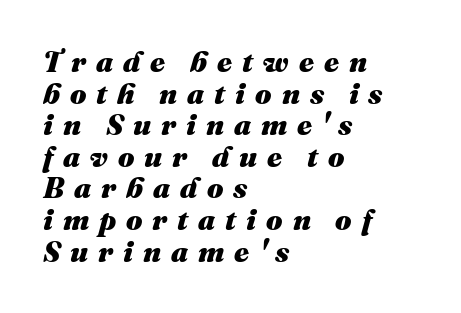
{"italic": "yes", "lean": "right", "slant_degrees": 16, "bold": "yes", "weight": "heavy", "width": "normal", "stroke_contrast": "medium", "x_height": "medium", "monospaced": "no", "underline": "no", "align": "left", "line_spacing": "tight", "line_spacing_ratio": 1.09, "letter_spacing": "wide", "letter_spacing_em": 0.34, "glyph_px": 29}
